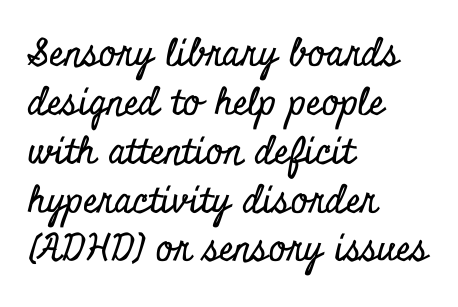
{"serif": "yes", "width": "condensed", "stroke_contrast": "low", "x_height": "small", "monospaced": "no", "underline": "no", "align": "left", "line_spacing": "normal", "line_spacing_ratio": 1.32, "letter_spacing": "normal", "letter_spacing_em": 0.0, "glyph_px": 37}
